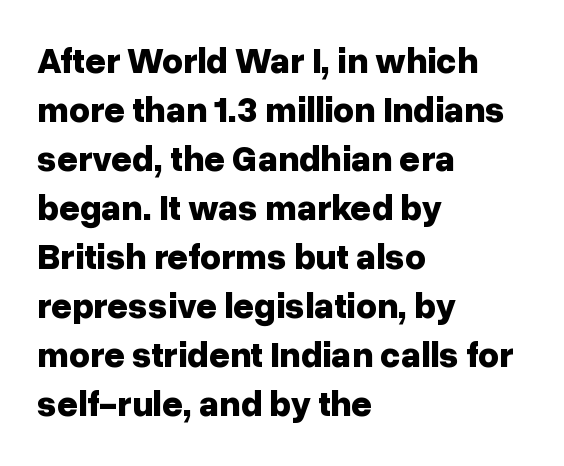
Q: Is the text bold? A: Yes.
Q: Is the text italic (slanted)? A: No, it is upright.
Q: Is the typeface a serif or a sans-serif typeface? A: Sans-serif.
Q: Is the text underlined? A: No.
Q: How is the paragraph aligned? A: Left-aligned.
Q: Is the spacing between letters normal or unusually wide? A: Normal.
Q: Is the spacing between lines tight, normal or loose? A: Normal.
Q: Width (condensed, normal, or wide)? A: Normal.
Q: Stroke contrast? A: Low.
Q: x-height? A: Medium.
Q: Monospaced? A: No.
